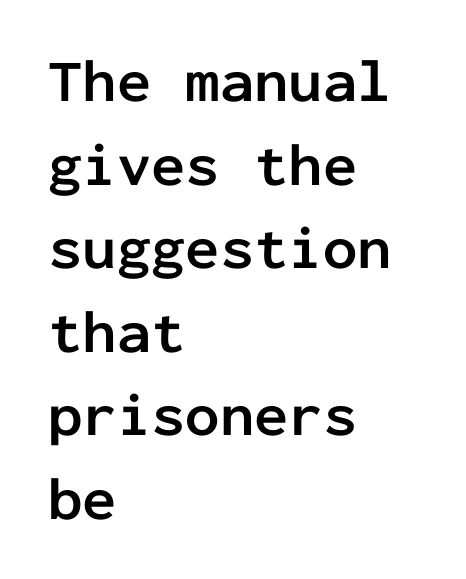
Q: Is the text bold? A: Yes.
Q: Is the text italic (slanted)? A: No, it is upright.
Q: Is the typeface a serif or a sans-serif typeface? A: Sans-serif.
Q: Is the text underlined? A: No.
Q: How is the paragraph aligned? A: Left-aligned.
Q: Is the spacing between letters normal or unusually wide? A: Normal.
Q: Is the spacing between lines tight, normal or loose? A: Normal.
Q: Width (condensed, normal, or wide)? A: Normal.
Q: Stroke contrast? A: Low.
Q: x-height? A: Medium.
Q: Monospaced? A: Yes.
